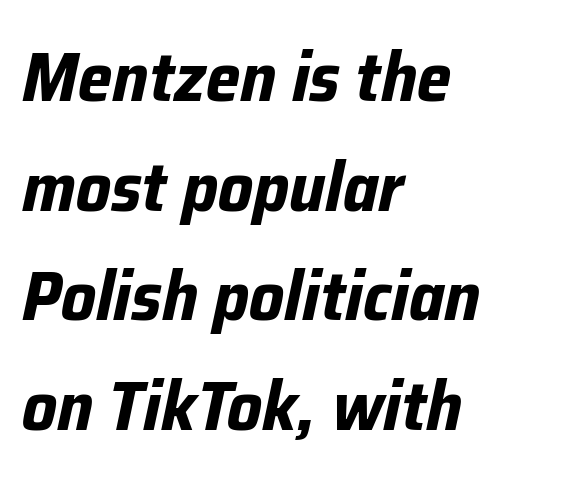
Q: Is the text bold? A: Yes.
Q: Is the text italic (slanted)? A: Yes, it leans right by about 12 degrees.
Q: Is the text underlined? A: No.
Q: How is the paragraph aligned? A: Left-aligned.
Q: Is the spacing between letters normal or unusually wide? A: Normal.
Q: Is the spacing between lines tight, normal or loose? A: Normal.
Q: Width (condensed, normal, or wide)? A: Normal.
Q: Stroke contrast? A: Low.
Q: x-height? A: Medium.
Q: Monospaced? A: No.
